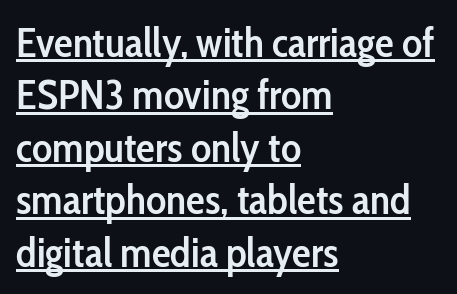
Q: Is the text bold? A: Semi-bold.
Q: Is the text italic (slanted)? A: No, it is upright.
Q: Is the typeface a serif or a sans-serif typeface? A: Sans-serif.
Q: Is the text underlined? A: Yes.
Q: How is the paragraph aligned? A: Left-aligned.
Q: Is the spacing between letters normal or unusually wide? A: Normal.
Q: Is the spacing between lines tight, normal or loose? A: Normal.
Q: Width (condensed, normal, or wide)? A: Condensed.
Q: Stroke contrast? A: Low.
Q: x-height? A: Medium.
Q: Monospaced? A: No.
